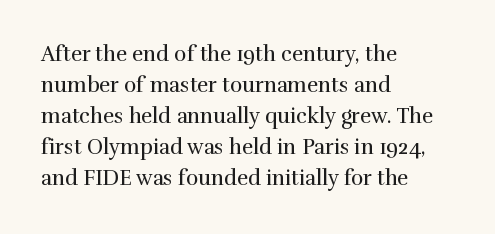
{"italic": "no", "bold": "no", "underline": "no", "align": "left", "line_spacing": "normal", "line_spacing_ratio": 1.48, "letter_spacing": "normal", "letter_spacing_em": 0.0, "glyph_px": 21}
